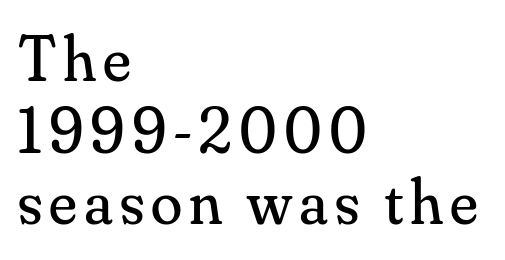
Q: Is the text bold? A: No.
Q: Is the text italic (slanted)? A: No, it is upright.
Q: Is the typeface a serif or a sans-serif typeface? A: Serif.
Q: Is the text underlined? A: No.
Q: How is the paragraph aligned? A: Left-aligned.
Q: Is the spacing between lines tight, normal or loose? A: Tight.
Q: Width (condensed, normal, or wide)? A: Normal.
Q: Stroke contrast? A: Medium.
Q: x-height? A: Small.
Q: Monospaced? A: No.
